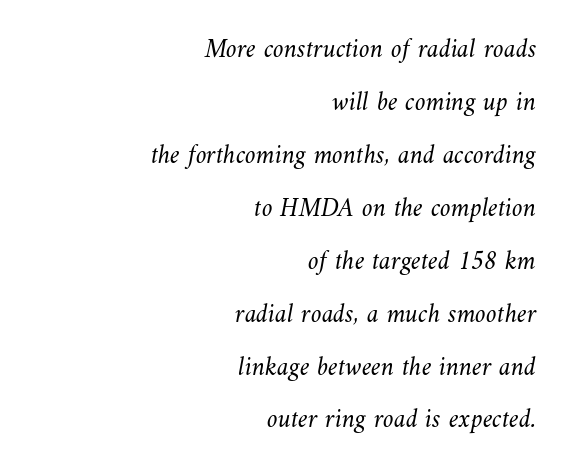
Q: Is the text bold? A: No.
Q: Is the text underlined? A: No.
Q: How is the paragraph aligned? A: Right-aligned.
Q: Is the spacing between letters normal or unusually wide? A: Normal.
Q: Is the spacing between lines tight, normal or loose? A: Loose.
